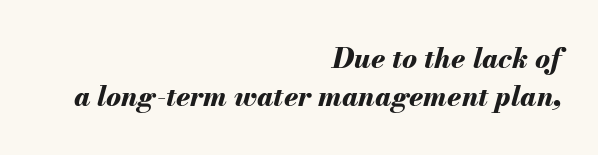
{"italic": "yes", "lean": "right", "slant_degrees": 13, "bold": "yes", "weight": "bold", "width": "normal", "stroke_contrast": "medium", "x_height": "small", "monospaced": "no", "underline": "no", "align": "right", "line_spacing": "normal", "line_spacing_ratio": 1.36, "letter_spacing": "normal", "letter_spacing_em": 0.0, "glyph_px": 28}
